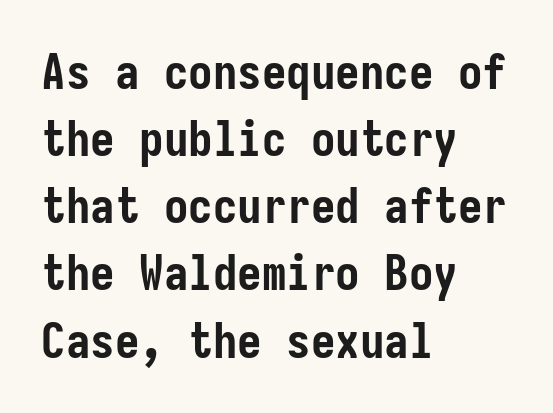
Spacing between characters is what you'd get straight out of the box. Grotesque or geometric, the face here clearly has no serifs. Italic: no, the glyphs are upright roman. As a designer I'd log this as weight 700, bold.
